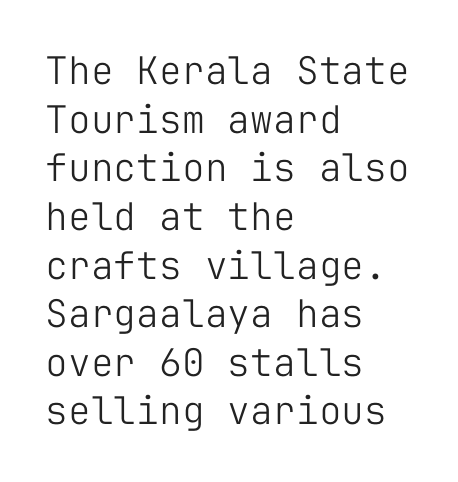
The baseline area is clear. This is not heavy type; no bold has been used. Is there much room between lines? A standard amount, neither cramped nor airy. Looks like terminal output: every glyph gets an equal slot. This rendering employs a face without finishing strokes, i.e., a sans-serif. How are the letters spaced? Ordinarily, with no added tracking.
